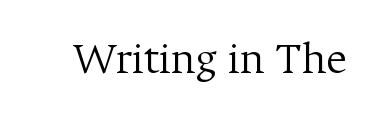
The image shows 46 px light serif type, upright; set normal letter spacing, not underlined; medium stroke contrast and a medium x-height.
